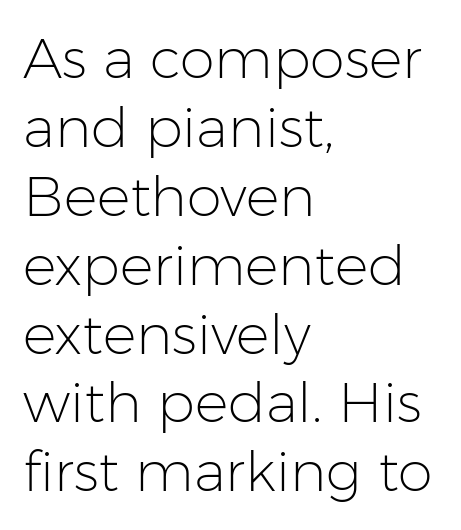
Students, note that the glyphs here touch the page at normal intervals. Each stroke keeps to a modest, everyday thickness or less. Character widths vary here, with narrow letters taking less room than wide ones. Unlike italic type, these characters show no tilt at all.
